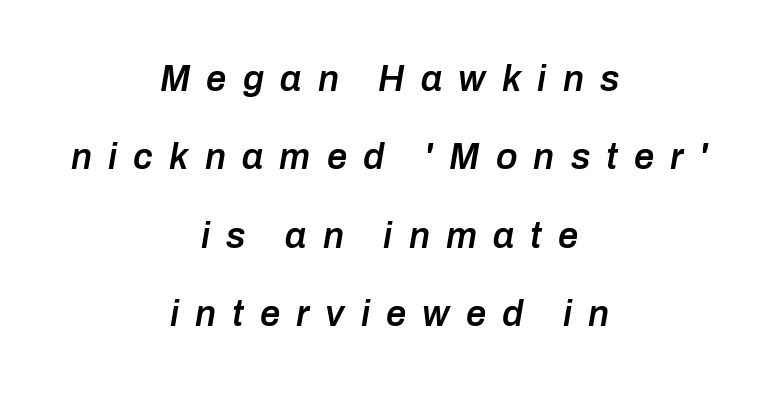
Q: Is the text bold? A: Semi-bold.
Q: Is the text italic (slanted)? A: Yes, it leans right by about 10 degrees.
Q: Is the text underlined? A: No.
Q: How is the paragraph aligned? A: Centered.
Q: Is the spacing between letters normal or unusually wide? A: Unusually wide.
Q: Is the spacing between lines tight, normal or loose? A: Loose.
Q: Width (condensed, normal, or wide)? A: Normal.
Q: Stroke contrast? A: Low.
Q: x-height? A: Medium.
Q: Monospaced? A: No.
